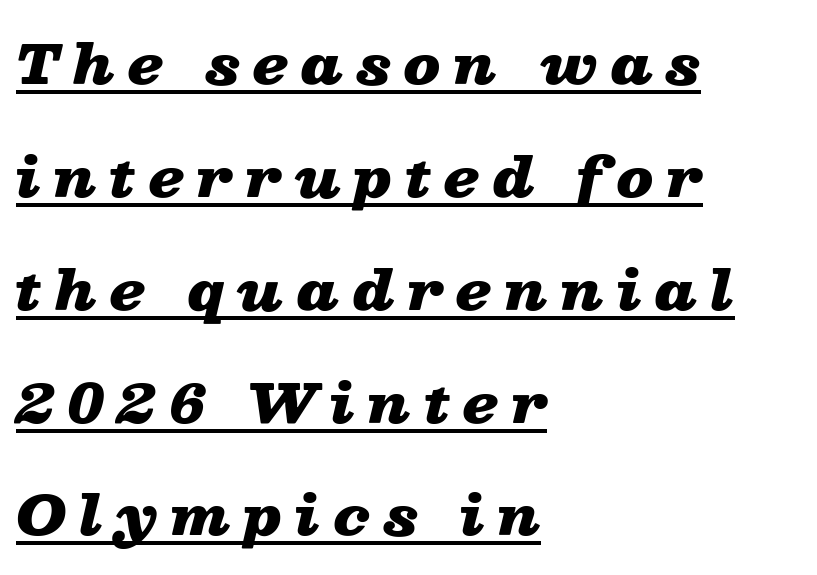
Q: Is the text bold? A: Yes.
Q: Is the text italic (slanted)? A: Yes, it leans right by about 13 degrees.
Q: Is the text underlined? A: Yes.
Q: How is the paragraph aligned? A: Left-aligned.
Q: Is the spacing between letters normal or unusually wide? A: Unusually wide.
Q: Is the spacing between lines tight, normal or loose? A: Loose.
Q: Width (condensed, normal, or wide)? A: Wide.
Q: Stroke contrast? A: Low.
Q: x-height? A: Medium.
Q: Monospaced? A: No.
